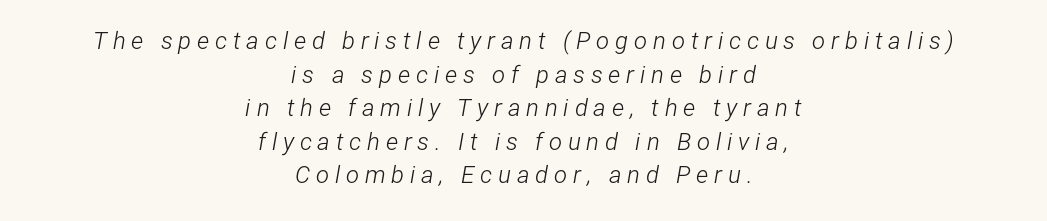
Stems here are at most as thick as an everyday book face. Leading matches the norm, producing a regular column. Alignment: centered. Italic? Definitely — the glyphs are oblique. The passage shown is not underscored anywhere.
